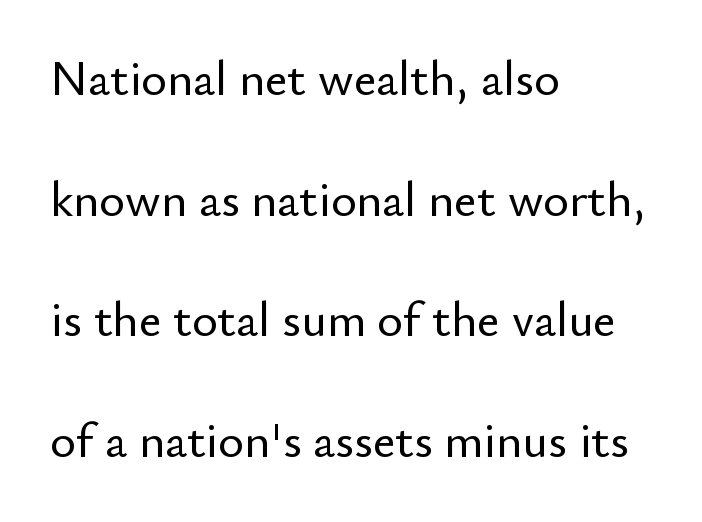
{"serif": "no", "italic": "no", "width": "normal", "stroke_contrast": "low", "x_height": "small", "monospaced": "no", "underline": "no", "align": "left", "line_spacing": "loose", "line_spacing_ratio": 2.46, "letter_spacing": "normal", "letter_spacing_em": 0.0, "glyph_px": 49}
